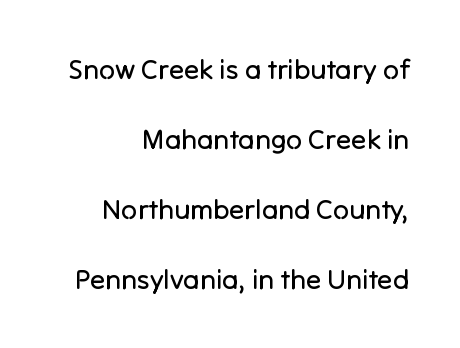
A typesetter would call this leading open, well beyond the default. Looks like regular typesetting: each glyph gets only the width it needs. Compared with a flush-left layout, this one pins lines to the opposite, right side. Each letter's strokes conclude bluntly, with no projecting serifs. No letter is thick-stroked: the sample isn't bold. Decoration check: the copy has no underline.
